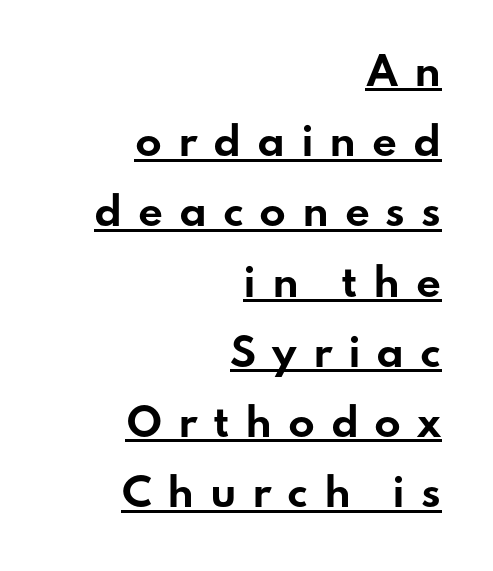
The image shows 39 px bold, wide sans-serif type, upright; set right-aligned, line spacing 1.8x, unusually wide letter spacing (+0.4 em), underlined; low stroke contrast and a small x-height.
